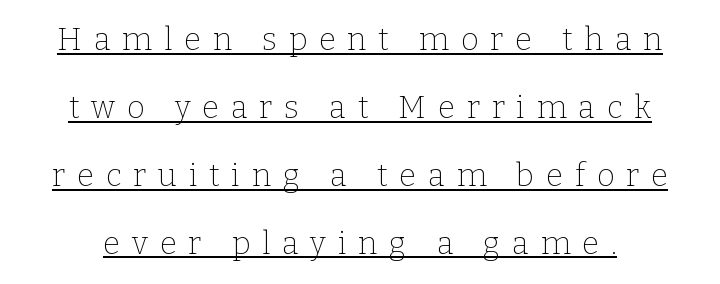
{"serif": "yes", "italic": "no", "bold": "no", "weight": "thin", "width": "normal", "stroke_contrast": "low", "x_height": "medium", "monospaced": "no", "underline": "yes", "line_spacing": "loose", "line_spacing_ratio": 2.19, "letter_spacing": "wide", "letter_spacing_em": 0.38, "glyph_px": 31}
